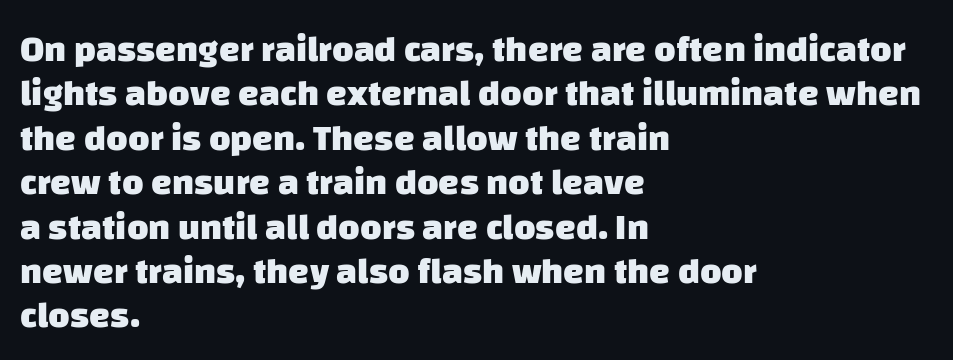
The space directly below the letters is spotless. This rendering uses left alignment, leaving the right contour irregular. How heavy is the stroke? Heavy — this is a bold. Proportional: the letters do not fall into vertical columns.
